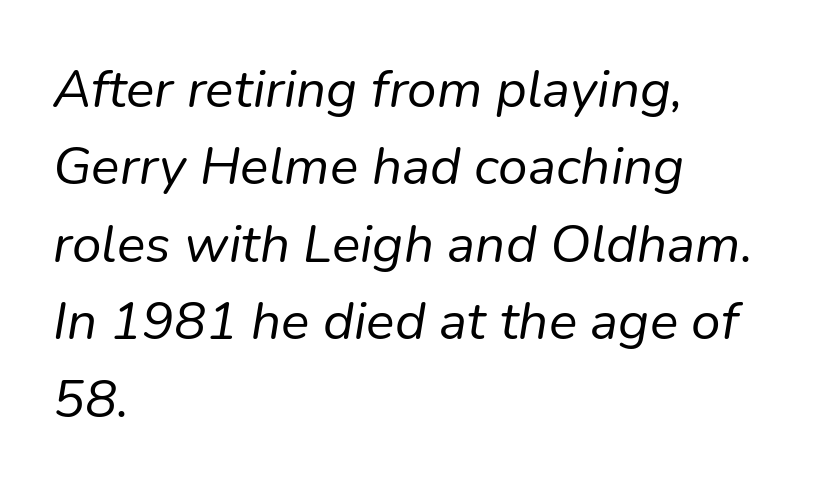
{"italic": "yes", "lean": "right", "slant_degrees": 9, "bold": "no", "weight": "regular", "width": "normal", "stroke_contrast": "low", "x_height": "medium", "monospaced": "no", "underline": "no", "align": "left", "line_spacing": "normal", "line_spacing_ratio": 1.46, "letter_spacing": "normal", "letter_spacing_em": 0.0, "glyph_px": 53}
